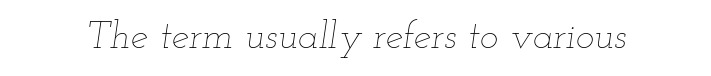
Q: Is the text bold? A: No.
Q: Is the text italic (slanted)? A: Yes, it leans right by about 12 degrees.
Q: Is the text underlined? A: No.
Q: Is the spacing between letters normal or unusually wide? A: Normal.
Q: Width (condensed, normal, or wide)? A: Wide.
Q: Stroke contrast? A: Low.
Q: x-height? A: Small.
Q: Monospaced? A: No.
